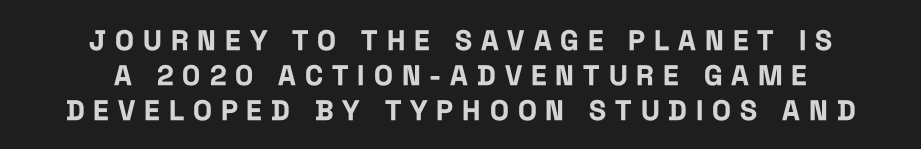
The image shows 28 px bold, condensed sans-serif type, upright; set normal line spacing (1.25x), unusually wide letter spacing (+0.32 em), not underlined; low stroke contrast and a large x-height.
